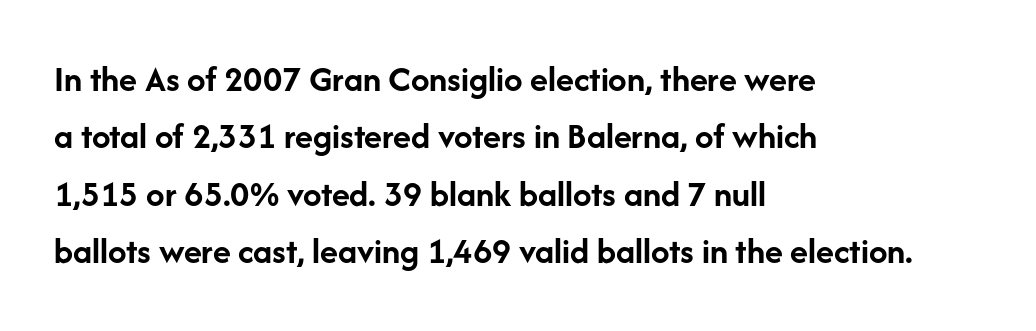
The image shows 37 px semibold sans-serif type, upright; set left-aligned, normal line spacing (1.55x), normal letter spacing, not underlined; low stroke contrast and a medium x-height.
